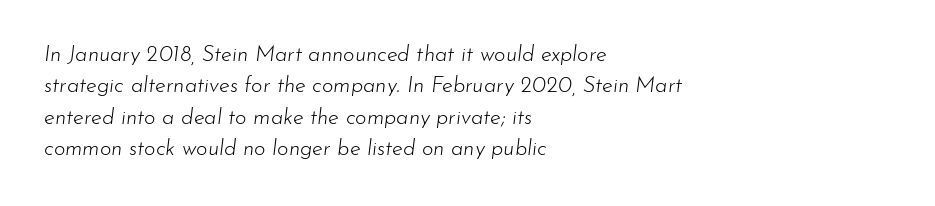
The image shows 22 px text type, italic (leaning right); set left-aligned, normal line spacing (1.43x), normal letter spacing, not underlined.
